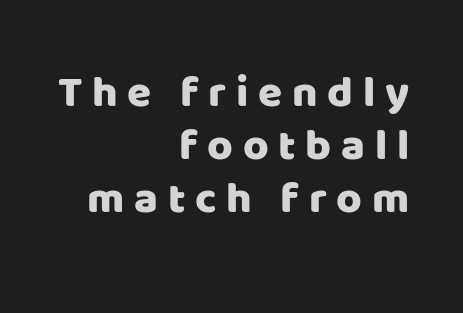
Q: Is the text italic (slanted)? A: No, it is upright.
Q: Is the typeface a serif or a sans-serif typeface? A: Sans-serif.
Q: Is the text underlined? A: No.
Q: How is the paragraph aligned? A: Right-aligned.
Q: Is the spacing between letters normal or unusually wide? A: Unusually wide.
Q: Width (condensed, normal, or wide)? A: Normal.
Q: Stroke contrast? A: Low.
Q: x-height? A: Large.
Q: Monospaced? A: No.
